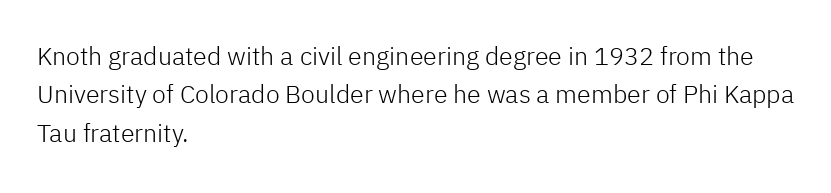
The image shows 25 px text type, upright; set left-aligned, normal line spacing (1.54x), normal letter spacing, not underlined.
